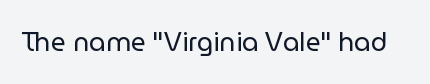
Q: Is the text bold? A: No.
Q: Is the text italic (slanted)? A: No, it is upright.
Q: Is the text underlined? A: No.
Q: Is the spacing between letters normal or unusually wide? A: Normal.
